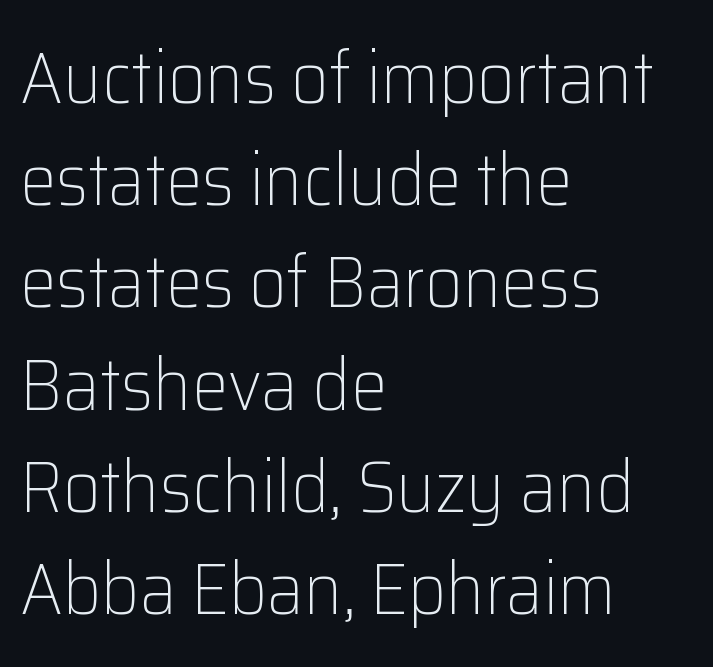
{"serif": "no", "italic": "no", "bold": "no", "weight": "light", "width": "normal", "stroke_contrast": "low", "x_height": "medium", "monospaced": "no", "underline": "no", "align": "left", "line_spacing": "normal", "line_spacing_ratio": 1.4, "letter_spacing": "normal", "letter_spacing_em": 0.0, "glyph_px": 73}
